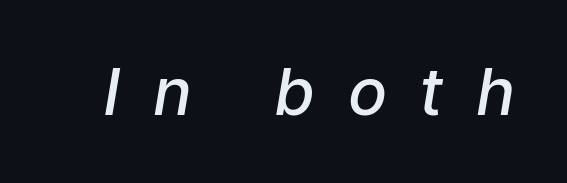
Observe the wide spacing: letters keep a clear distance from each other. Spacing verdict: proportional, widths tailored to each character. Has an underline been added? It has not. Each glyph is drawn with semibold strokes, heavier than normal yet not fully bold. Unlike a traditional serif, this face leaves its strokes unadorned.
